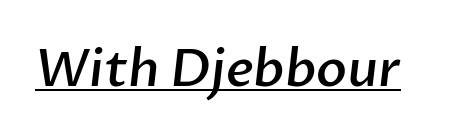
The image shows 51 px semibold sans-serif type; set normal letter spacing, underlined; low stroke contrast and a medium x-height.
